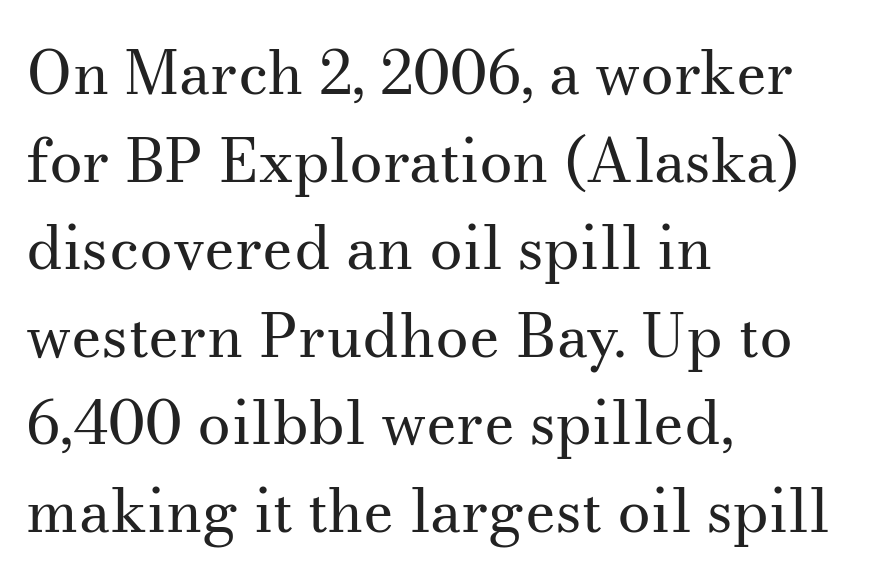
Q: Is the text bold? A: No.
Q: Is the text italic (slanted)? A: No, it is upright.
Q: Is the typeface a serif or a sans-serif typeface? A: Serif.
Q: Is the text underlined? A: No.
Q: How is the paragraph aligned? A: Left-aligned.
Q: Is the spacing between letters normal or unusually wide? A: Normal.
Q: Is the spacing between lines tight, normal or loose? A: Normal.
Q: Width (condensed, normal, or wide)? A: Normal.
Q: Stroke contrast? A: Medium.
Q: x-height? A: Small.
Q: Monospaced? A: No.
